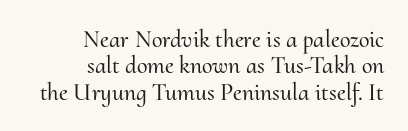
Style check: upright. One-word summary of the alignment: right. The tracking reads as untouched default to a designer's eye. Underlining? Definitely not there.
